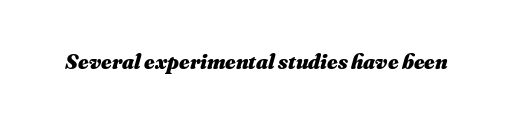
The image shows 22 px bold type, italic (leaning right); set normal letter spacing, not underlined.
